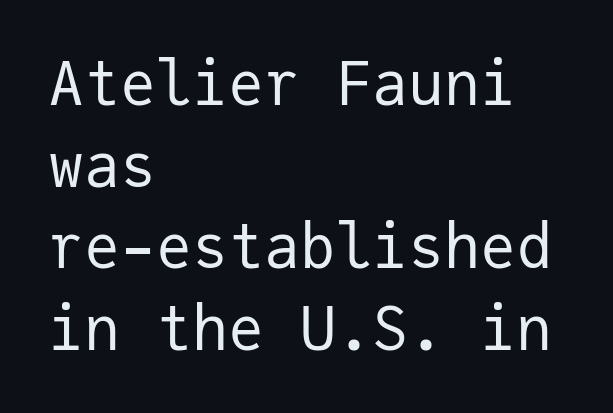
Q: Is the text bold? A: No.
Q: Is the text italic (slanted)? A: No, it is upright.
Q: Is the typeface a serif or a sans-serif typeface? A: Sans-serif.
Q: Is the text underlined? A: No.
Q: How is the paragraph aligned? A: Left-aligned.
Q: Is the spacing between letters normal or unusually wide? A: Normal.
Q: Is the spacing between lines tight, normal or loose? A: Normal.
Q: Width (condensed, normal, or wide)? A: Normal.
Q: Stroke contrast? A: Low.
Q: x-height? A: Medium.
Q: Monospaced? A: Yes.
